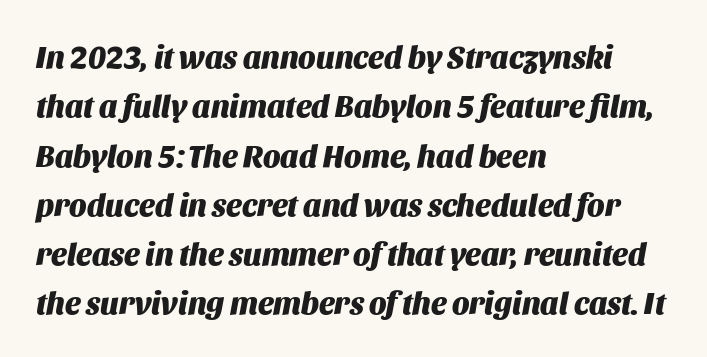
{"italic": "yes", "lean": "right", "slant_degrees": 11, "bold": "yes", "weight": "heavy", "width": "normal", "stroke_contrast": "medium", "x_height": "large", "monospaced": "no", "underline": "no", "align": "left", "line_spacing": "normal", "line_spacing_ratio": 1.59, "letter_spacing": "normal", "letter_spacing_em": 0.0, "glyph_px": 31}
